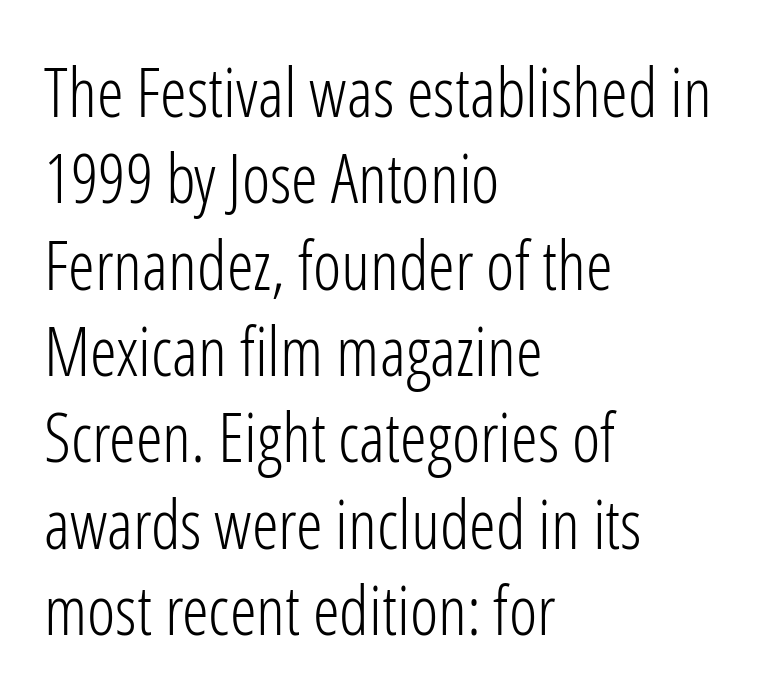
The image shows 68 px light, condensed sans-serif type, upright; set left-aligned, normal line spacing (1.27x), normal letter spacing, not underlined; low stroke contrast and a medium x-height.
